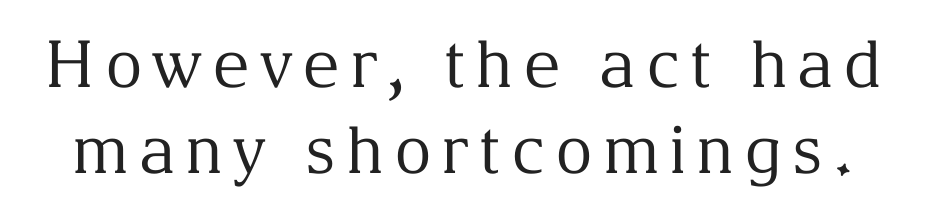
The image shows 65 px regular-weight serif type, upright; set normal line spacing (1.32x), not underlined; medium stroke contrast and a medium x-height.
